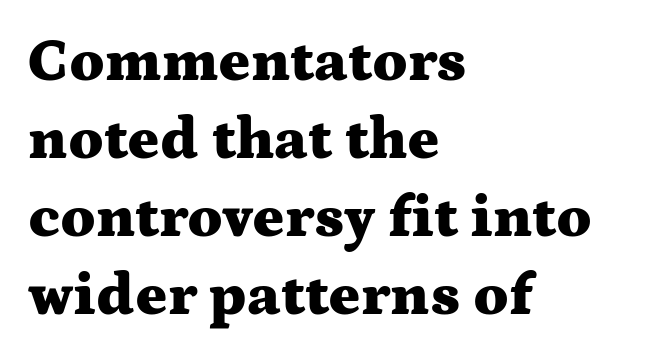
Q: Is the text bold? A: Yes.
Q: Is the text italic (slanted)? A: No, it is upright.
Q: Is the typeface a serif or a sans-serif typeface? A: Serif.
Q: Is the text underlined? A: No.
Q: How is the paragraph aligned? A: Left-aligned.
Q: Is the spacing between letters normal or unusually wide? A: Normal.
Q: Is the spacing between lines tight, normal or loose? A: Normal.
Q: Width (condensed, normal, or wide)? A: Wide.
Q: Stroke contrast? A: Medium.
Q: x-height? A: Medium.
Q: Monospaced? A: No.
